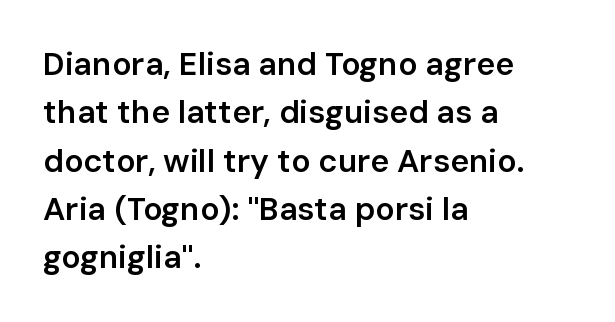
The ragged edge is on the right, which tells us the setting is flush left. Any mark beneath the type? The region is blank. Caption: standard tracking, unaltered. Ordinary non-slanted type is in use. Is this a fixed-width face? No — the glyphs have proportional, varying widths.
